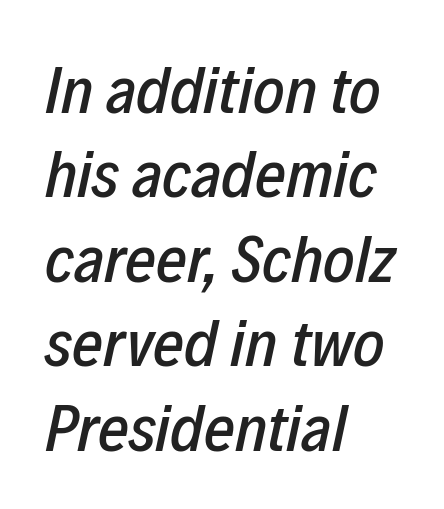
The image shows 67 px condensed type, italic (leaning right); set left-aligned, normal line spacing (1.26x), normal letter spacing, not underlined; low stroke contrast and a medium x-height.
